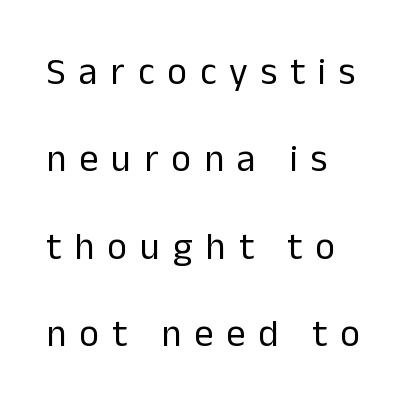
Q: Is the text bold? A: No.
Q: Is the text italic (slanted)? A: No, it is upright.
Q: Is the typeface a serif or a sans-serif typeface? A: Sans-serif.
Q: Is the text underlined? A: No.
Q: How is the paragraph aligned? A: Left-aligned.
Q: Is the spacing between letters normal or unusually wide? A: Unusually wide.
Q: Is the spacing between lines tight, normal or loose? A: Loose.
Q: Width (condensed, normal, or wide)? A: Normal.
Q: Stroke contrast? A: Low.
Q: x-height? A: Medium.
Q: Monospaced? A: No.
